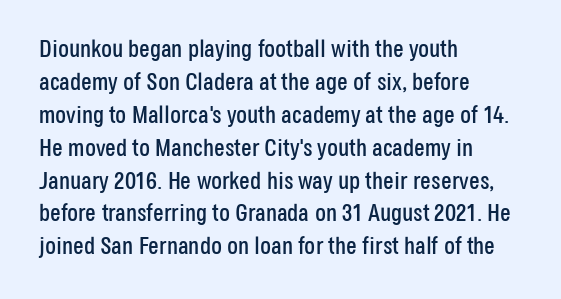
The image shows 24 px text type, upright; set left-aligned, normal line spacing (1.37x), normal letter spacing, not underlined.
